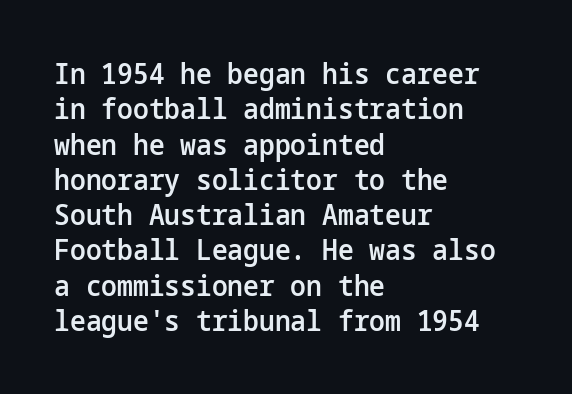
The image shows 28 px semibold sans-serif type, upright; set left-aligned, normal line spacing (1.26x), normal letter spacing, not underlined; low stroke contrast and a medium x-height.
